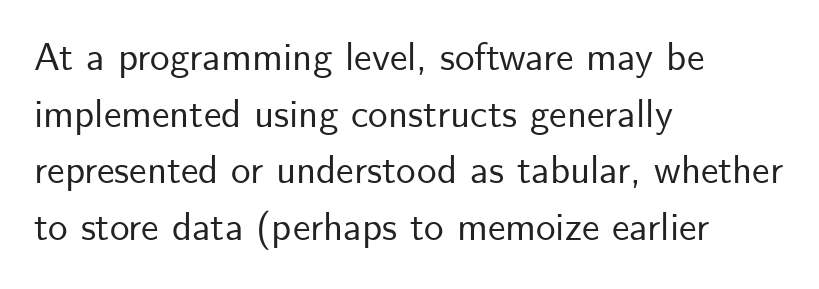
{"serif": "no", "italic": "no", "width": "normal", "stroke_contrast": "low", "x_height": "small", "monospaced": "no", "underline": "no", "align": "left", "line_spacing": "normal", "line_spacing_ratio": 1.45, "letter_spacing": "normal", "letter_spacing_em": 0.0, "glyph_px": 39}
